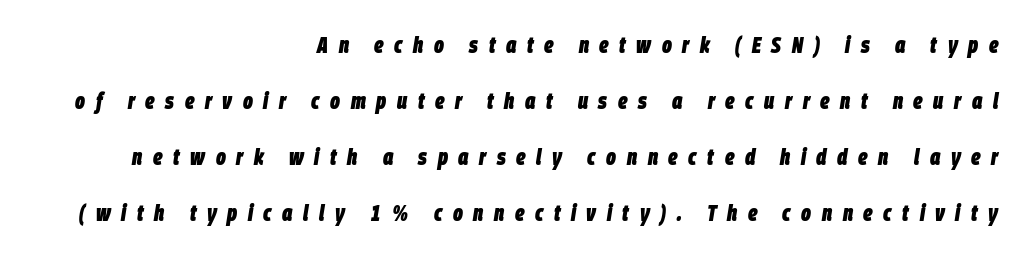
Q: Is the text bold? A: Yes.
Q: Is the text italic (slanted)? A: Yes, it leans right by about 9 degrees.
Q: Is the text underlined? A: No.
Q: How is the paragraph aligned? A: Right-aligned.
Q: Is the spacing between letters normal or unusually wide? A: Unusually wide.
Q: Is the spacing between lines tight, normal or loose? A: Loose.
